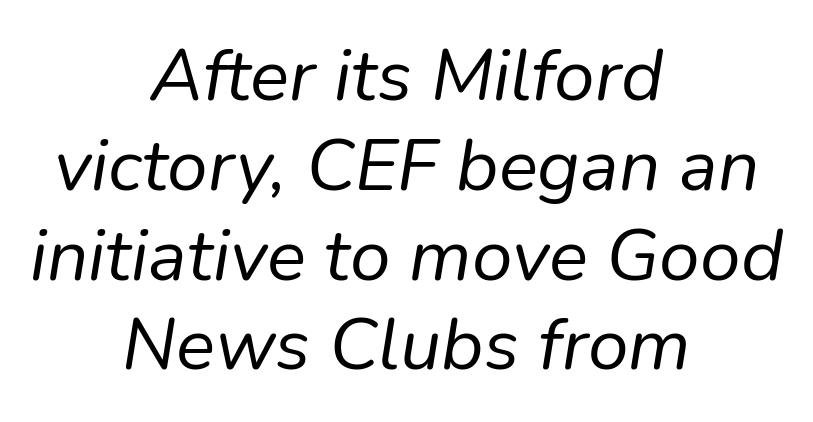
The image shows 73 px regular-weight type, italic (leaning right); set centered, line spacing 1.23x, normal letter spacing, not underlined; low stroke contrast and a medium x-height.
